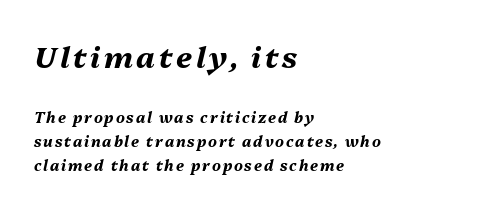
The image shows 30 px bold type, italic (leaning right); set left-aligned, normal line spacing (1.6x), not underlined; the first (top) block is 2.0x larger; medium stroke contrast and a medium x-height.
